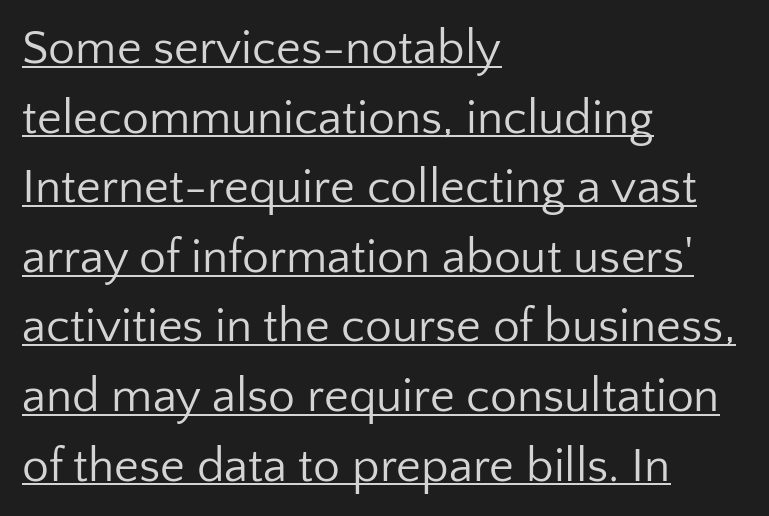
The image shows 48 px regular-weight sans-serif type, upright; set left-aligned, normal line spacing (1.45x), normal letter spacing, underlined; low stroke contrast and a medium x-height.
